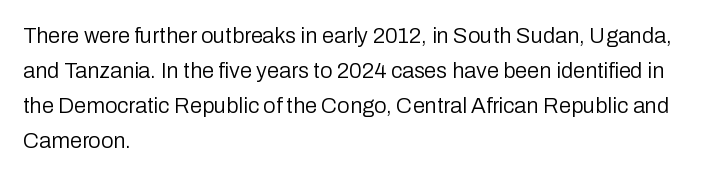
{"italic": "no", "bold": "no", "underline": "no", "align": "left", "line_spacing": "normal", "line_spacing_ratio": 1.59, "letter_spacing": "normal", "letter_spacing_em": 0.0, "glyph_px": 22}
